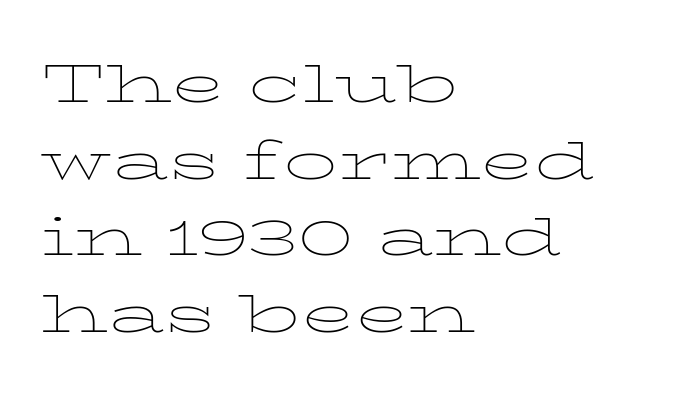
Q: Is the text bold? A: No.
Q: Is the text italic (slanted)? A: No, it is upright.
Q: Is the typeface a serif or a sans-serif typeface? A: Serif.
Q: Is the text underlined? A: No.
Q: How is the paragraph aligned? A: Left-aligned.
Q: Is the spacing between letters normal or unusually wide? A: Normal.
Q: Is the spacing between lines tight, normal or loose? A: Normal.
Q: Width (condensed, normal, or wide)? A: Wide.
Q: Stroke contrast? A: Low.
Q: x-height? A: Medium.
Q: Monospaced? A: No.
